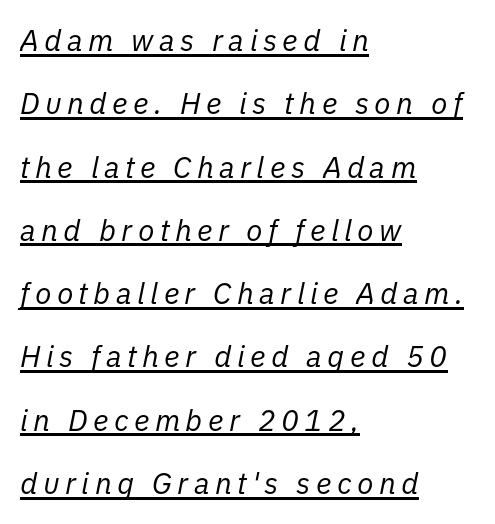
Summary of vertical rhythm: relaxed, with wide interline spacing. Character widths vary here, with narrow letters taking less room than wide ones. Nothing heavy about these letters — not bold at all. Caption: lettering with a line underneath.
